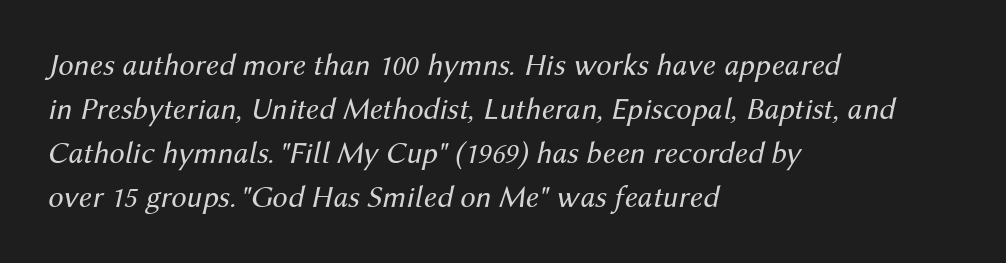
The image shows 31 px regular-weight type, italic (leaning right); set left-aligned, normal line spacing (1.42x), normal letter spacing, not underlined; medium stroke contrast and a medium x-height.
